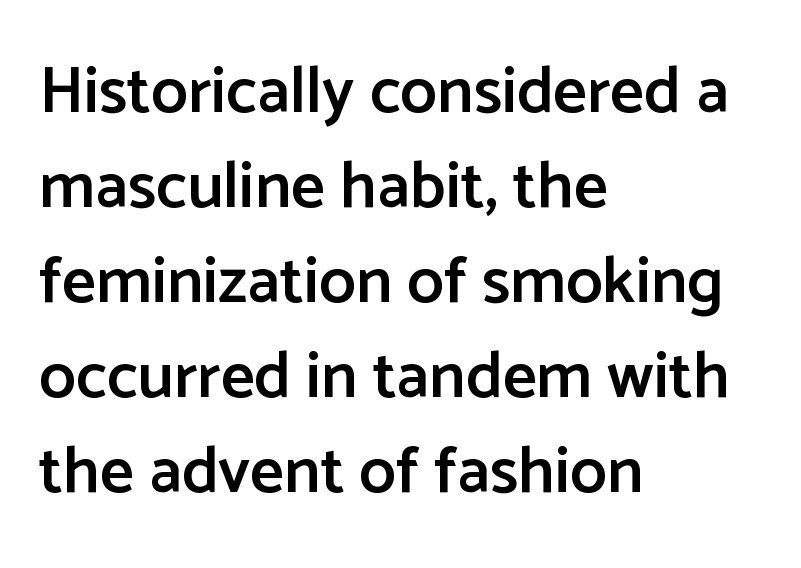
{"serif": "no", "italic": "no", "bold": "semi", "weight": "semibold", "width": "normal", "stroke_contrast": "low", "x_height": "medium", "monospaced": "no", "underline": "no", "align": "left", "line_spacing": "normal", "line_spacing_ratio": 1.44, "letter_spacing": "normal", "letter_spacing_em": 0.0, "glyph_px": 66}
